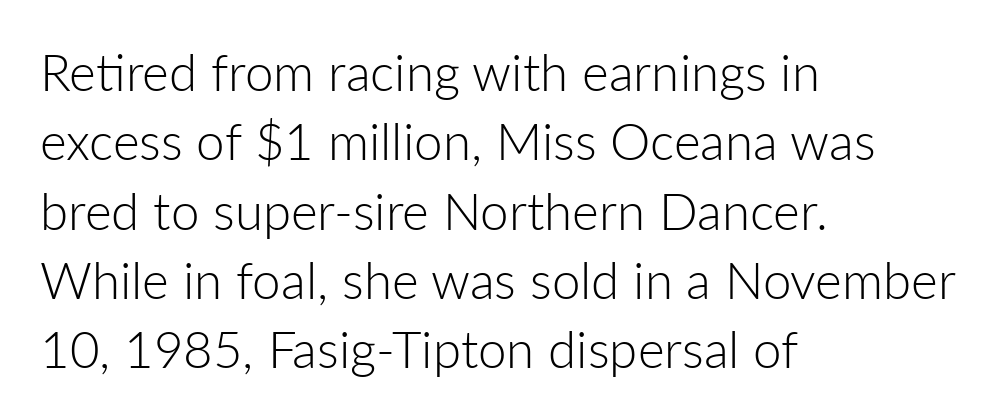
The setting favours the left margin, as ordinary paragraphs usually do. Here the designer chose a conventional face with non-uniform glyph widths. Anything drawn beneath the words? Only blank space. The typeface has the unassuming heft of standard copy or less.
